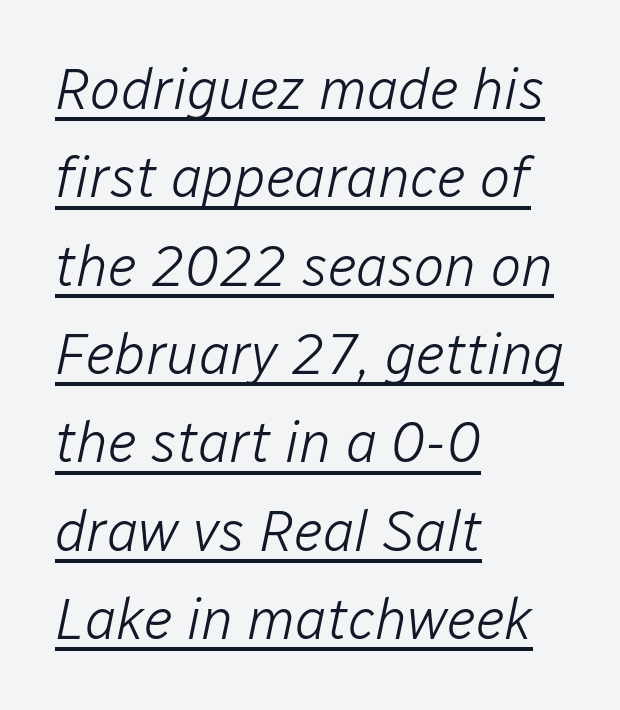
Quick note: italic. The ragged edge is on the right, which tells us the setting is flush left. The letters advance in unequal steps, a hallmark of proportional type. Normally led — the rows are evenly, conventionally spaced.
